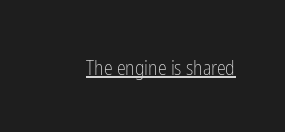
The image shows 20 px text type, upright; set normal letter spacing, underlined.
